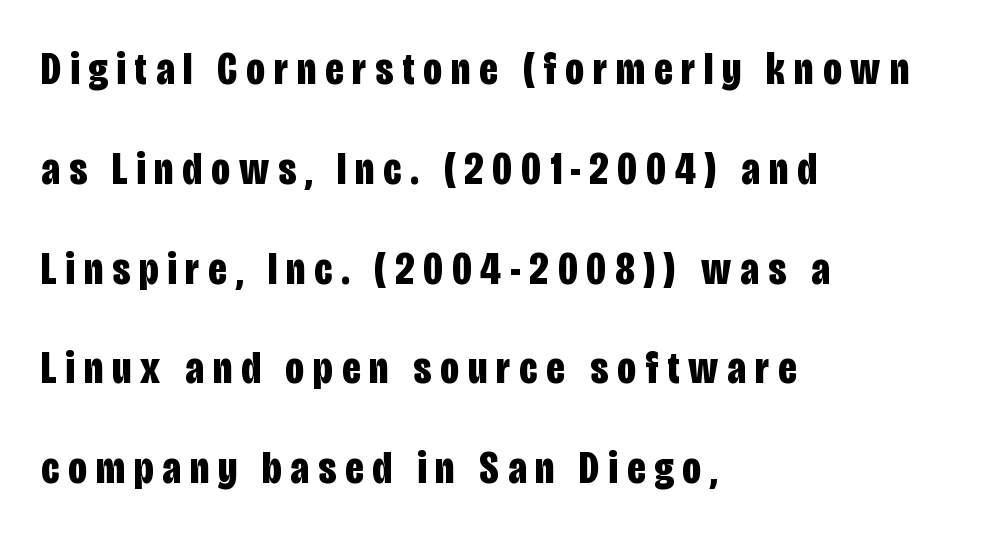
The type family on display is of the sans-serif kind. Every character sits straight up, as roman type does. Honestly, the letter spacing is so wide it's the main thing you notice. Varying glyph widths throughout — classic text-font behaviour.
